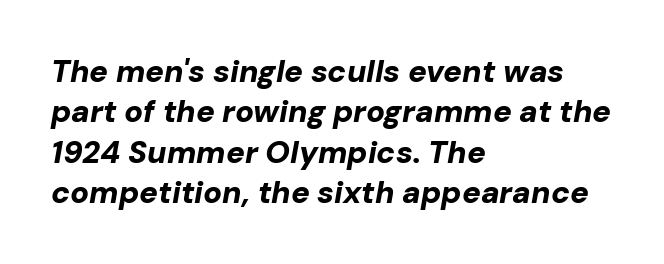
The image shows 31 px bold type, italic (leaning right); set left-aligned, normal line spacing (1.3x), normal letter spacing, not underlined; low stroke contrast and a medium x-height.
